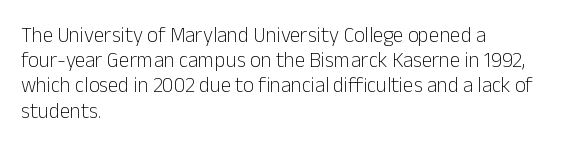
Q: Is the text bold? A: No.
Q: Is the text italic (slanted)? A: No, it is upright.
Q: Is the text underlined? A: No.
Q: How is the paragraph aligned? A: Left-aligned.
Q: Is the spacing between letters normal or unusually wide? A: Normal.
